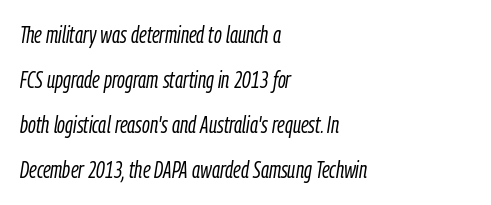
The glyphs look as if they've been sheared to an angle. The passage shown stacks its lines with a broad gap. Horizontal alignment here is leftward, the default for most running prose. There is no visible air inserted between adjacent glyphs. Decoration check: the copy has no underline. Stem width sits at or under what a default text font uses.
